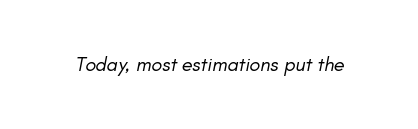
{"italic": "yes", "lean": "right", "slant_degrees": 11, "bold": "no", "underline": "no", "letter_spacing": "normal", "letter_spacing_em": 0.0, "glyph_px": 20}
